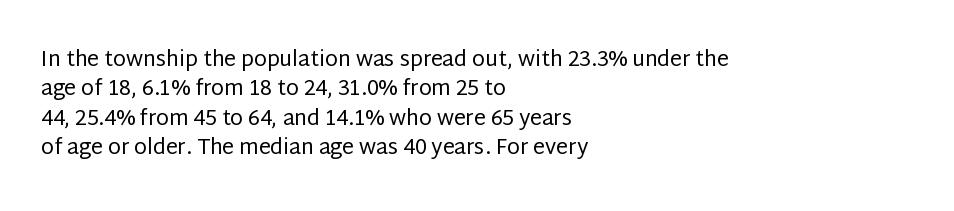
The image shows 21 px text type, upright; set left-aligned, normal line spacing (1.4x), normal letter spacing, not underlined.
